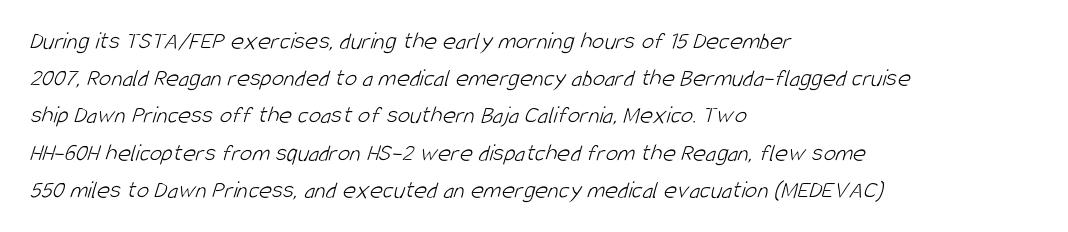
Lines of text with bare space underneath. Reading down the column, the eye jumps a familiar distance to each next line. Weight: not bold — regular or lighter. You could call the tracking neutral — neither tight nor loose. This sample is left-justified, so line endings fall wherever the words run out.
